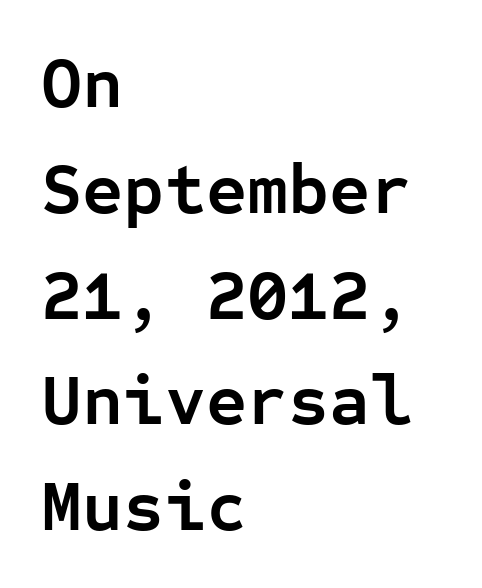
Q: Is the text bold? A: Yes.
Q: Is the text italic (slanted)? A: No, it is upright.
Q: Is the typeface a serif or a sans-serif typeface? A: Sans-serif.
Q: Is the text underlined? A: No.
Q: How is the paragraph aligned? A: Left-aligned.
Q: Is the spacing between letters normal or unusually wide? A: Normal.
Q: Is the spacing between lines tight, normal or loose? A: Normal.
Q: Width (condensed, normal, or wide)? A: Normal.
Q: Stroke contrast? A: Low.
Q: x-height? A: Medium.
Q: Monospaced? A: Yes.
